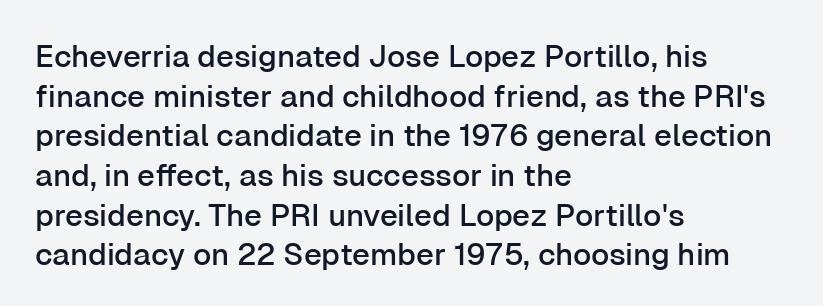
Q: Is the text italic (slanted)? A: No, it is upright.
Q: Is the typeface a serif or a sans-serif typeface? A: Sans-serif.
Q: Is the text underlined? A: No.
Q: How is the paragraph aligned? A: Left-aligned.
Q: Is the spacing between letters normal or unusually wide? A: Normal.
Q: Is the spacing between lines tight, normal or loose? A: Normal.
Q: Width (condensed, normal, or wide)? A: Normal.
Q: Stroke contrast? A: Low.
Q: x-height? A: Medium.
Q: Monospaced? A: No.
